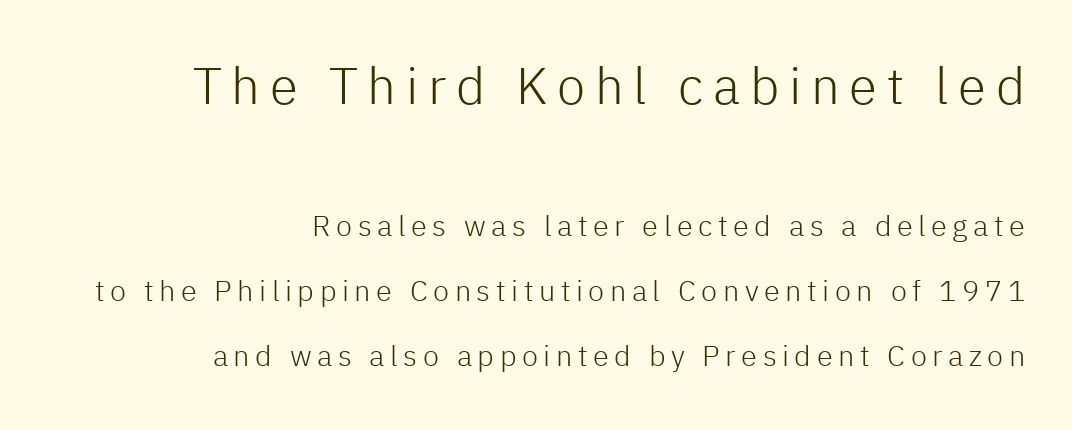
The image shows 51 px light sans-serif type, upright; set right-aligned, loose line spacing (2.25x), not underlined; the first (top) block is 1.76x larger; low stroke contrast and a medium x-height.
